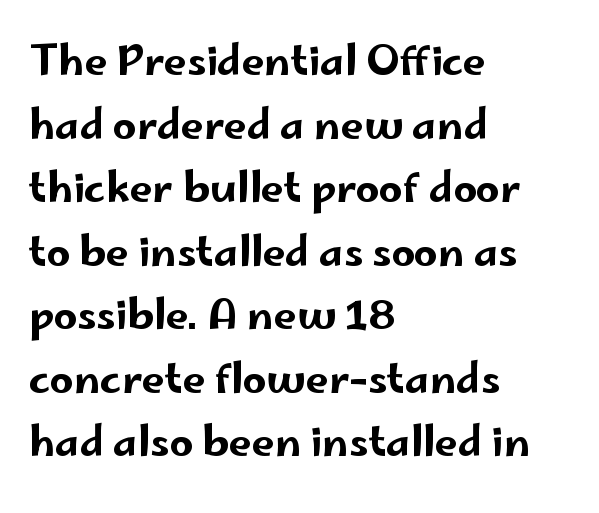
Q: Is the text italic (slanted)? A: No, it is upright.
Q: Is the typeface a serif or a sans-serif typeface? A: Sans-serif.
Q: Is the text underlined? A: No.
Q: How is the paragraph aligned? A: Left-aligned.
Q: Is the spacing between letters normal or unusually wide? A: Normal.
Q: Is the spacing between lines tight, normal or loose? A: Normal.
Q: Width (condensed, normal, or wide)? A: Wide.
Q: Stroke contrast? A: Low.
Q: x-height? A: Small.
Q: Monospaced? A: No.
